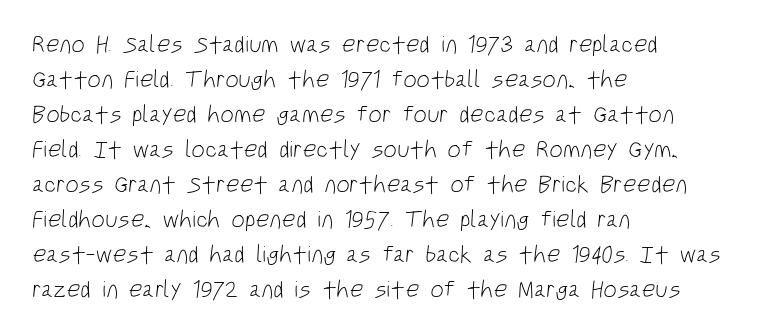
Underline: absent. The font sits on the lighter half of the weight spectrum, regular included. Regarding leading, the lines here are spaced in the standard way. Standard letterfit; no display-style spreading of the glyphs. Teacher's note: observe the even left margin — that is flush-left alignment.
